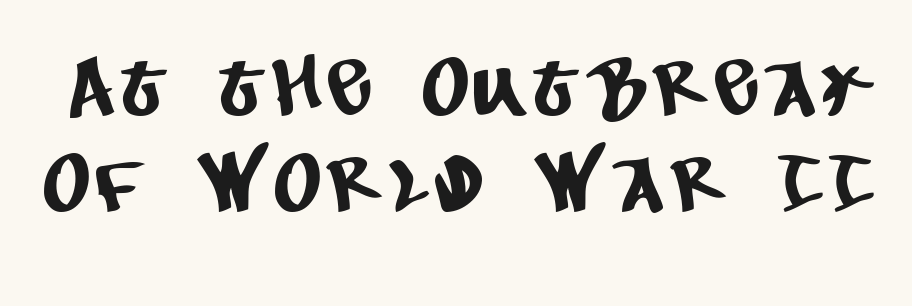
Check where the strokes stop: nothing finishes them off — pure sans. Looks like regular typesetting: each glyph gets only the width it needs. Decoration check: the copy has no underline.
